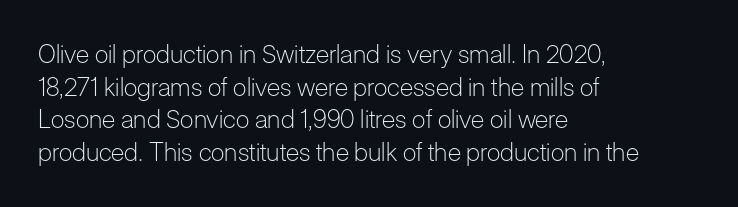
{"italic": "no", "bold": "no", "underline": "no", "align": "left", "line_spacing": "normal", "line_spacing_ratio": 1.31, "letter_spacing": "normal", "letter_spacing_em": 0.0, "glyph_px": 25}
